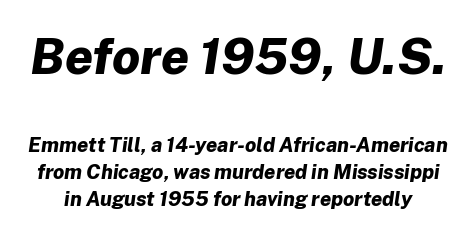
The image shows 50 px bold type, italic (leaning right); set normal line spacing (1.35x), normal letter spacing, not underlined; the first (top) block is 2.5x larger; low stroke contrast and a medium x-height.
